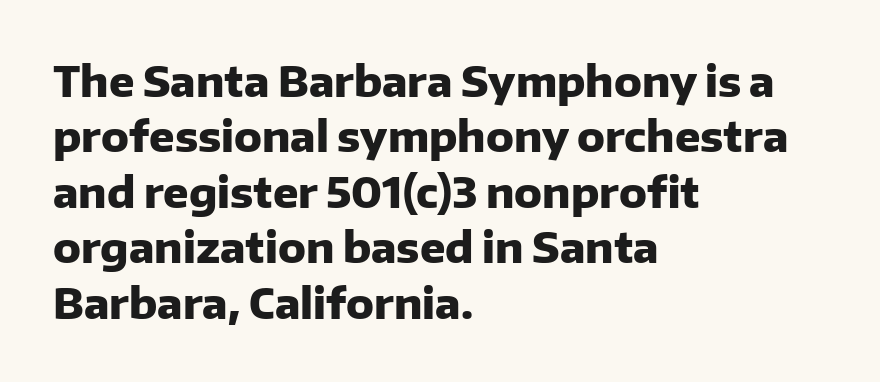
Q: Is the text bold? A: Yes.
Q: Is the text italic (slanted)? A: No, it is upright.
Q: Is the typeface a serif or a sans-serif typeface? A: Sans-serif.
Q: Is the text underlined? A: No.
Q: How is the paragraph aligned? A: Left-aligned.
Q: Is the spacing between letters normal or unusually wide? A: Normal.
Q: Is the spacing between lines tight, normal or loose? A: Normal.
Q: Width (condensed, normal, or wide)? A: Normal.
Q: Stroke contrast? A: Low.
Q: x-height? A: Medium.
Q: Monospaced? A: No.
